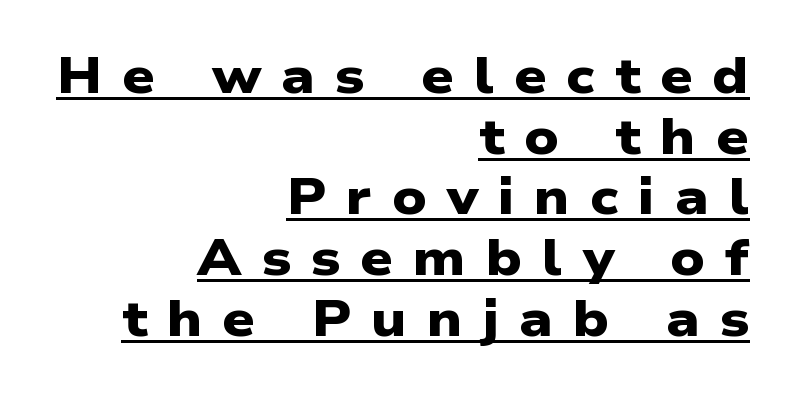
Unlike a traditional serif, this face leaves its strokes unadorned. Right-aligned paragraph, ragged on the left. Each glyph is drawn with heavy, bold strokes. A typographer would call this underscored text. Each word looks stretched out because of the extra space between its letters.
